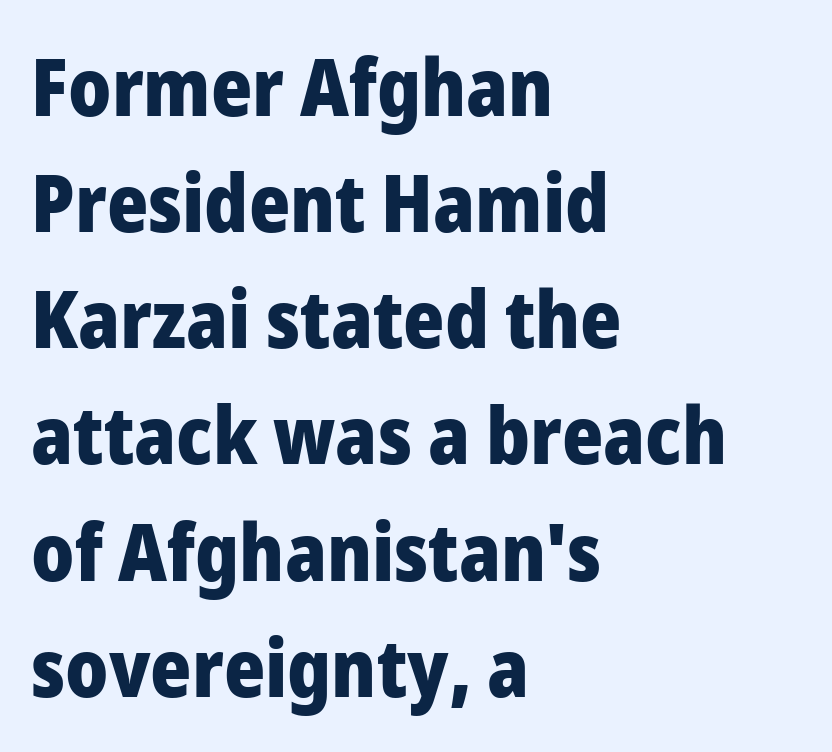
The image shows 79 px heavy sans-serif type, upright; set left-aligned, normal line spacing (1.47x), normal letter spacing, not underlined; low stroke contrast and a medium x-height.
